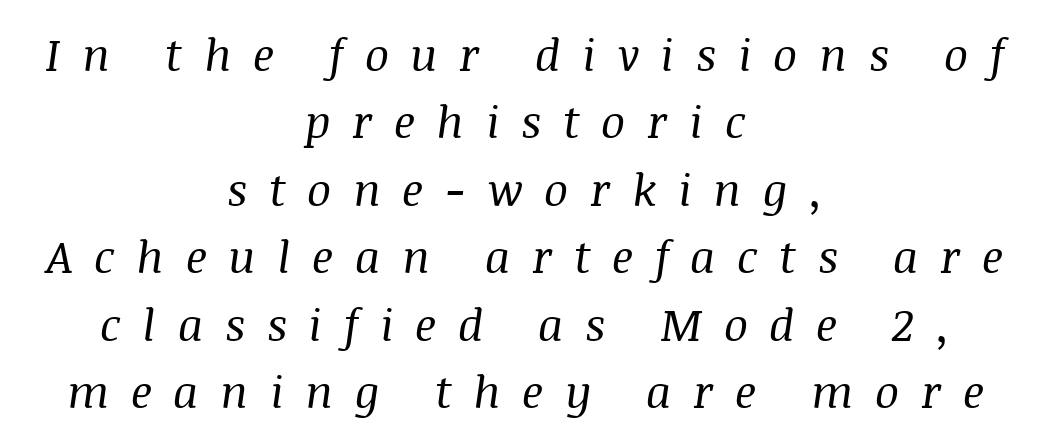
The image shows 45 px regular-weight serif type, italic (leaning right); set centered, normal line spacing (1.5x), unusually wide letter spacing (+0.48 em), not underlined; medium stroke contrast and a large x-height.
